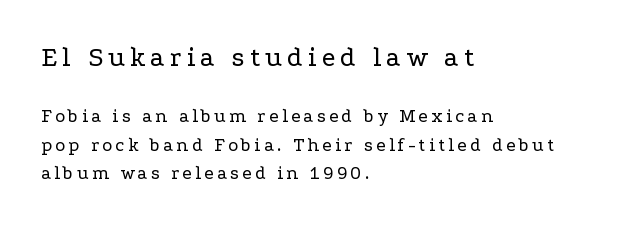
{"serif": "yes", "italic": "no", "bold": "no", "weight": "regular", "width": "wide", "stroke_contrast": "low", "x_height": "medium", "monospaced": "no", "underline": "no", "align": "left", "line_spacing": "normal", "line_spacing_ratio": 1.5, "larger_block": "first", "size_ratio": 1.47, "glyph_px": 28}
